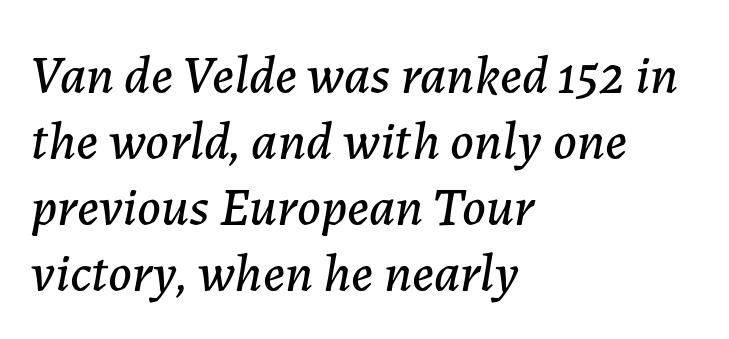
Q: Is the text italic (slanted)? A: Yes, it leans right by about 7 degrees.
Q: Is the text underlined? A: No.
Q: How is the paragraph aligned? A: Left-aligned.
Q: Is the spacing between letters normal or unusually wide? A: Normal.
Q: Width (condensed, normal, or wide)? A: Normal.
Q: Stroke contrast? A: Low.
Q: x-height? A: Medium.
Q: Monospaced? A: No.
